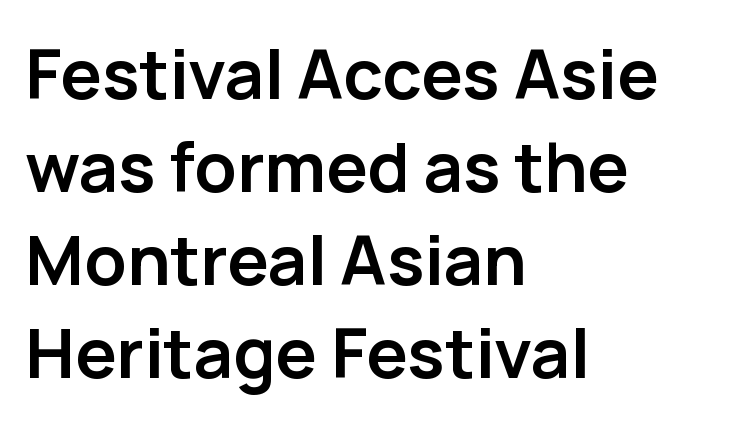
Visually the block forms a straight wall on the left and a jagged coastline on the right. The font is running at its bold setting. Each letter keeps its own natural width here, so spacing adapts to shape. A typesetter would label this face a sans. Here the glyphs are tracked normally, forming tight word shapes.
